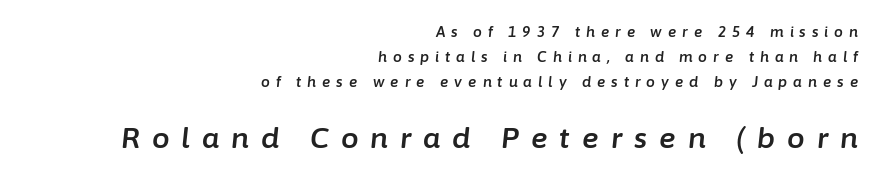
{"italic": "yes", "lean": "right", "slant_degrees": 6, "width": "normal", "stroke_contrast": "low", "x_height": "medium", "monospaced": "no", "underline": "no", "align": "right", "line_spacing_ratio": 1.8, "letter_spacing": "wide", "letter_spacing_em": 0.43, "larger_block": "second", "size_ratio": 2.0, "glyph_px": 28}
